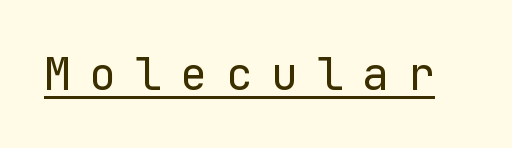
{"serif": "no", "italic": "no", "bold": "no", "weight": "regular", "width": "normal", "stroke_contrast": "low", "x_height": "medium", "monospaced": "yes", "underline": "yes", "letter_spacing": "wide", "letter_spacing_em": 0.41, "glyph_px": 45}
